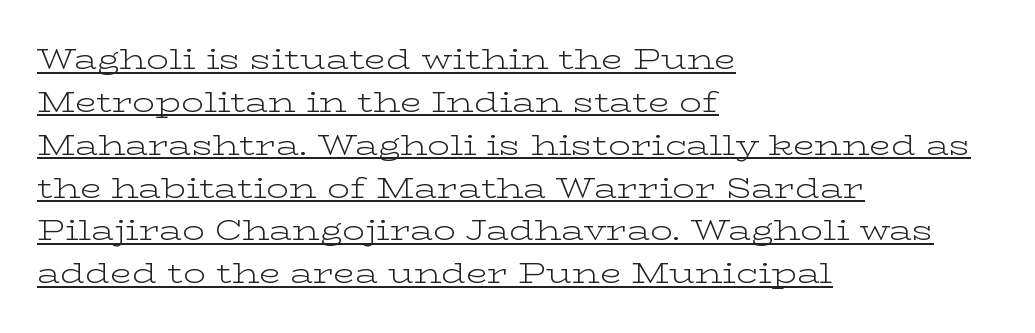
Is there any slant? The stems are plumb. The letters advance in unequal steps, a hallmark of proportional type. Type style note: has serifs. Is there much room between lines? A standard amount, neither cramped nor airy.
